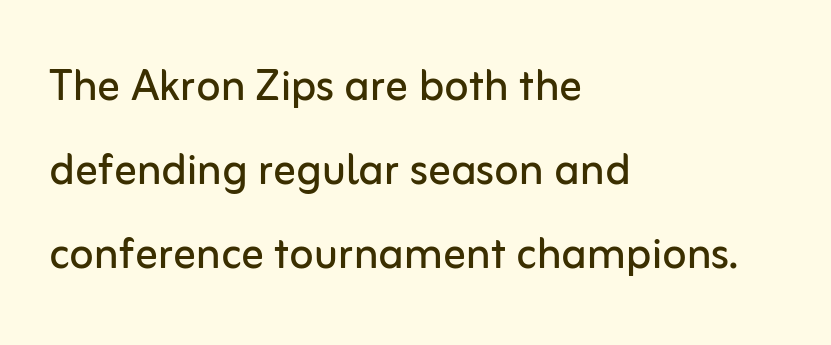
The image shows 56 px regular-weight sans-serif type, upright; set left-aligned, normal line spacing (1.5x), normal letter spacing, not underlined; low stroke contrast and a medium x-height.
